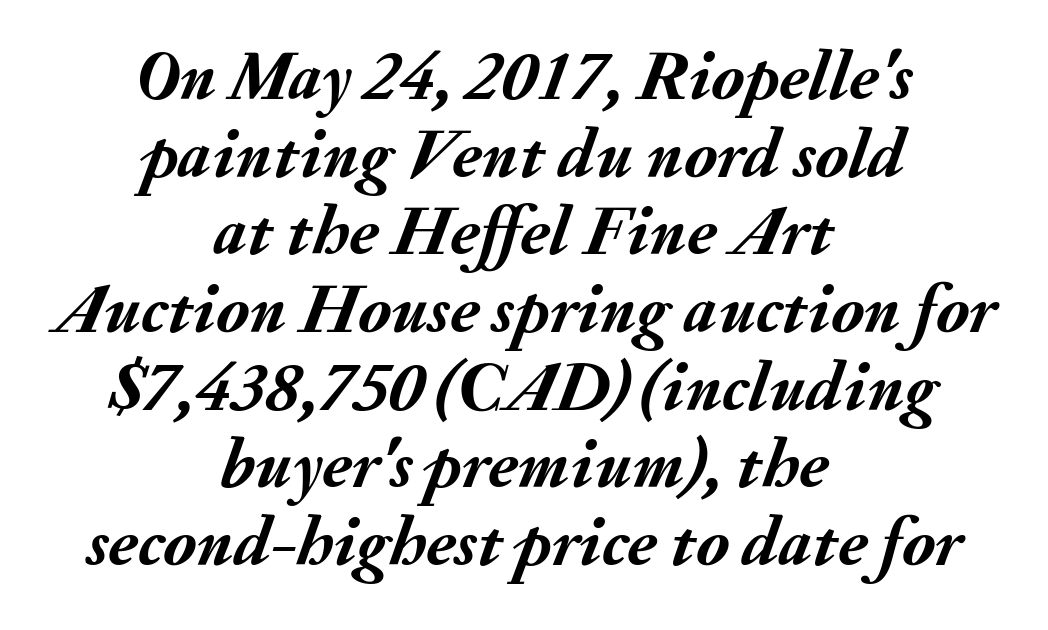
The image shows 70 px semibold type, italic (leaning right); set centered, tight line spacing (1.11x), normal letter spacing, not underlined; medium stroke contrast and a small x-height.
